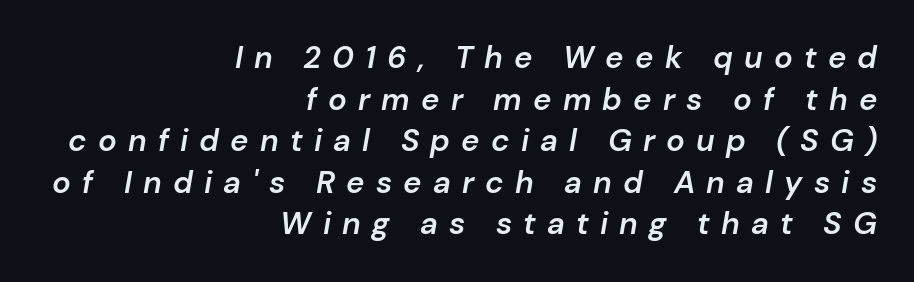
The image shows 31 px semibold type, italic (leaning right); set right-aligned, normal line spacing (1.34x), unusually wide letter spacing (+0.36 em), not underlined; low stroke contrast and a medium x-height.
